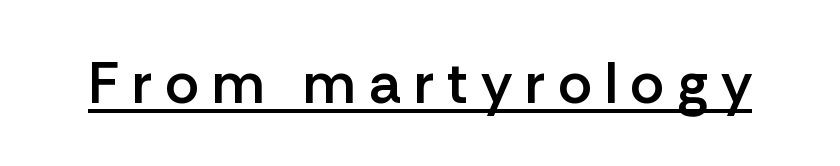
The image shows 58 px semibold sans-serif type, upright; set unusually wide letter spacing (+0.22 em), underlined; low stroke contrast and a medium x-height.
